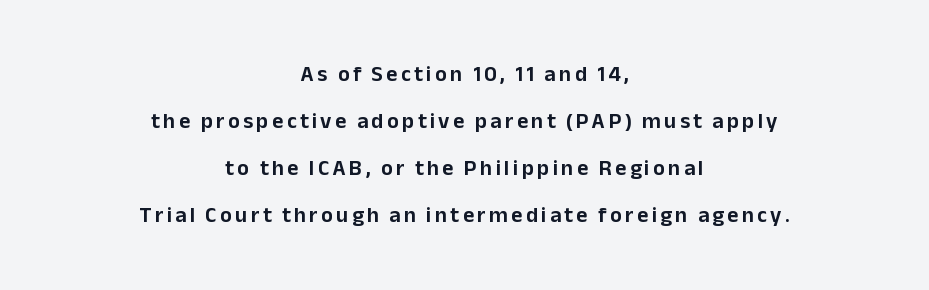
The image shows 22 px text type, upright; set centered, loose line spacing (2.14x), not underlined.
